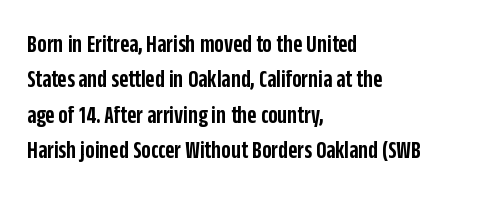
Q: Is the text bold? A: Semi-bold.
Q: Is the text italic (slanted)? A: No, it is upright.
Q: Is the text underlined? A: No.
Q: How is the paragraph aligned? A: Left-aligned.
Q: Is the spacing between letters normal or unusually wide? A: Normal.
Q: Is the spacing between lines tight, normal or loose? A: Normal.
